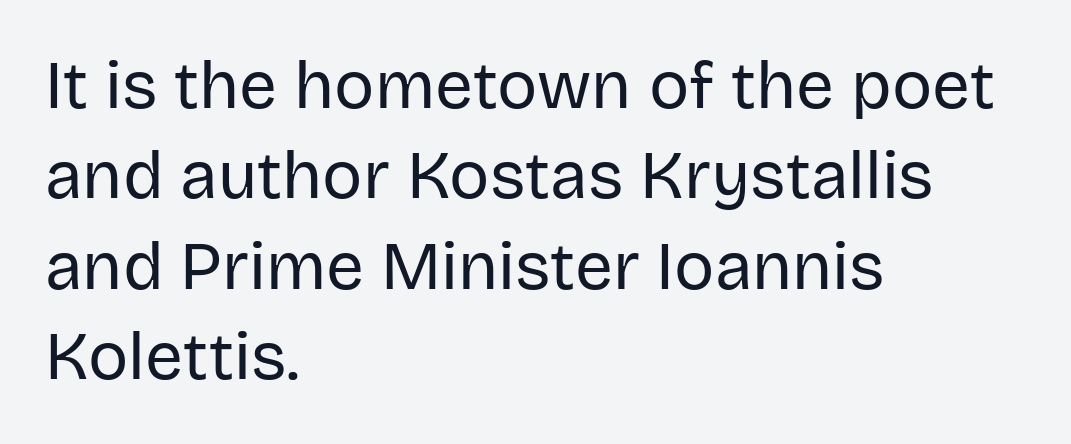
{"serif": "no", "italic": "no", "bold": "no", "weight": "regular", "width": "normal", "stroke_contrast": "low", "x_height": "large", "monospaced": "no", "underline": "no", "align": "left", "line_spacing": "normal", "line_spacing_ratio": 1.35, "letter_spacing": "normal", "letter_spacing_em": 0.0, "glyph_px": 67}
